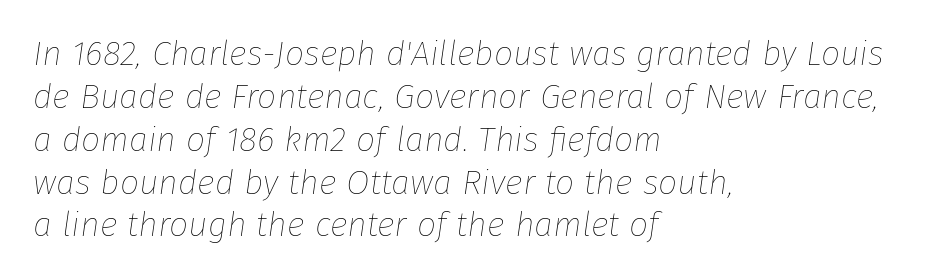
The image shows 34 px thin type, italic (leaning right); set left-aligned, normal line spacing (1.26x), normal letter spacing, not underlined; low stroke contrast and a medium x-height.
